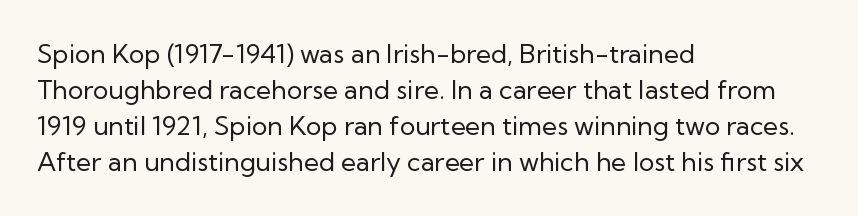
Teacher's note: observe the even left margin — that is flush-left alignment. Students, note that the glyphs here touch the page at normal intervals. Do the letters lean? They stand straight. Descenders hang freely into open space. Stem width sits at or under what a default text font uses.
